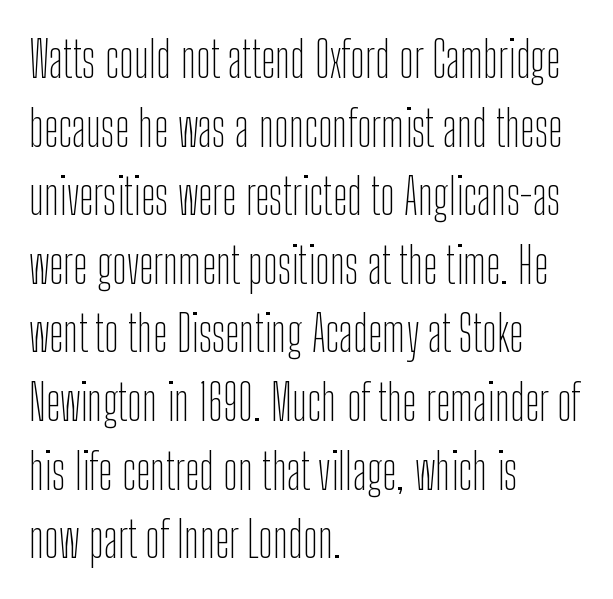
{"serif": "no", "italic": "no", "bold": "no", "weight": "thin", "width": "condensed", "stroke_contrast": "low", "x_height": "medium", "monospaced": "no", "underline": "no", "align": "left", "line_spacing": "normal", "line_spacing_ratio": 1.4, "letter_spacing": "normal", "letter_spacing_em": 0.0, "glyph_px": 49}
